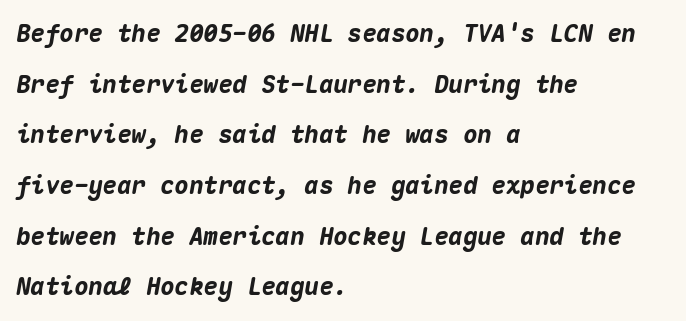
The image shows 24 px bold type, italic (leaning right); set left-aligned, loose line spacing (2.11x), normal letter spacing, not underlined.
